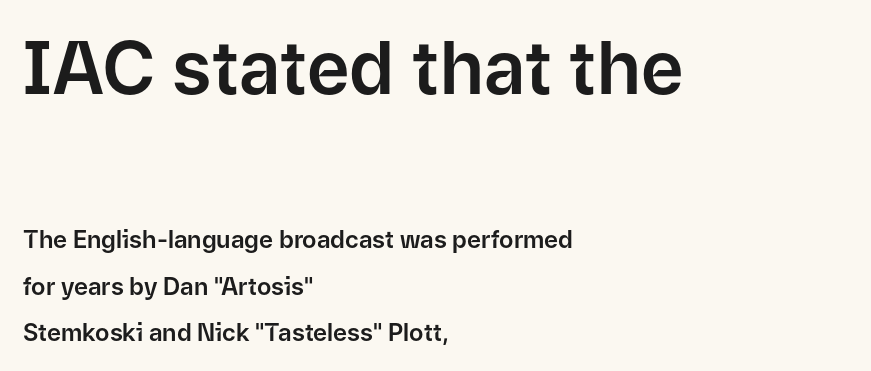
{"serif": "no", "italic": "no", "width": "normal", "stroke_contrast": "low", "x_height": "medium", "monospaced": "no", "underline": "no", "align": "left", "line_spacing": "loose", "line_spacing_ratio": 1.95, "letter_spacing": "normal", "letter_spacing_em": 0.0, "larger_block": "first", "size_ratio": 3.04, "glyph_px": 73}
